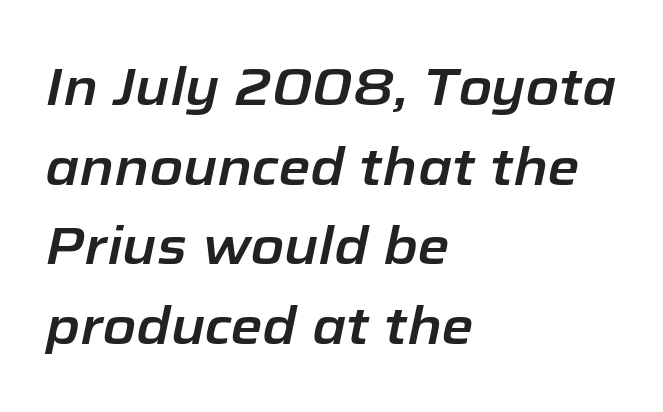
The tracking reads as untouched default to a designer's eye. A typesetter would call this proportional, since set widths differ per character. These lines stack with their left ends in a neat column. Posture: slanted.
